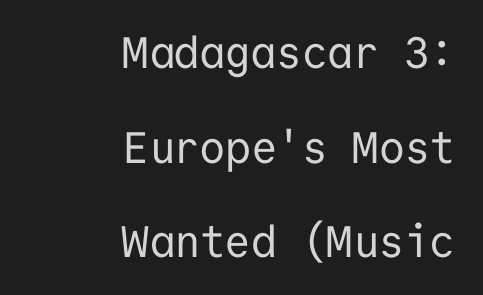
{"serif": "no", "italic": "no", "bold": "no", "weight": "regular", "width": "normal", "stroke_contrast": "low", "x_height": "medium", "monospaced": "yes", "underline": "no", "align": "right", "line_spacing": "loose", "line_spacing_ratio": 2.15, "letter_spacing": "normal", "letter_spacing_em": 0.0, "glyph_px": 44}
